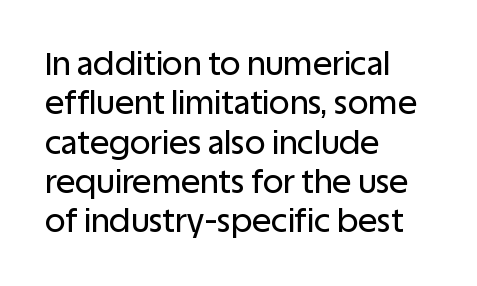
{"serif": "no", "italic": "no", "width": "normal", "stroke_contrast": "low", "x_height": "large", "monospaced": "no", "underline": "no", "align": "left", "line_spacing_ratio": 1.23, "letter_spacing": "normal", "letter_spacing_em": 0.0, "glyph_px": 32}
